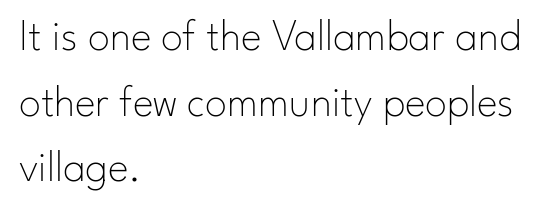
{"serif": "no", "italic": "no", "bold": "no", "weight": "thin", "width": "normal", "stroke_contrast": "low", "x_height": "small", "monospaced": "no", "underline": "no", "align": "left", "line_spacing": "normal", "line_spacing_ratio": 1.49, "letter_spacing": "normal", "letter_spacing_em": 0.0, "glyph_px": 44}
